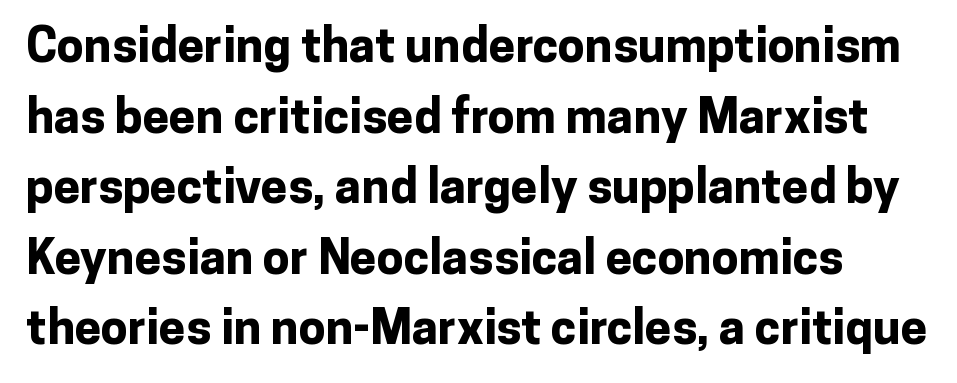
Italic: no, the glyphs are upright roman. The letters sit at their default tracking, neither squeezed nor spread. Thick stems and heavy bowls — unmistakably bold. Letterform terminals end flat and unadorned throughout the passage. The block of text has a typical density, with ordinary space between rows. Is this a fixed-width face? No — the glyphs have proportional, varying widths.
